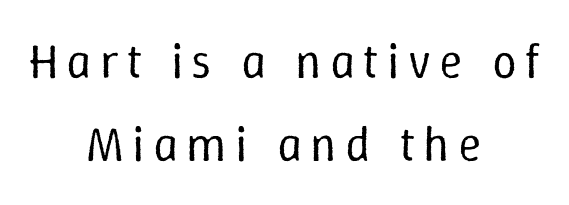
Think of a printed novel: that variable character pitch is what you see here. Beneath every word, the page is bare. When letters stand straight like this, we call the style roman or upright. A light-to-regular cut is what we see here.
